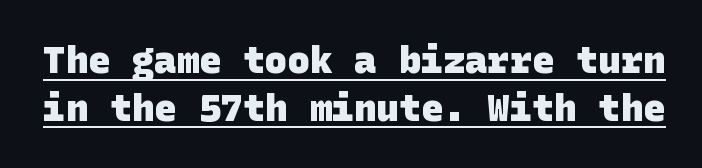
{"serif": "no", "bold": "yes", "weight": "heavy", "width": "normal", "stroke_contrast": "low", "x_height": "large", "underline": "yes", "line_spacing": "normal", "line_spacing_ratio": 1.29, "letter_spacing": "normal", "letter_spacing_em": 0.0, "glyph_px": 37}
